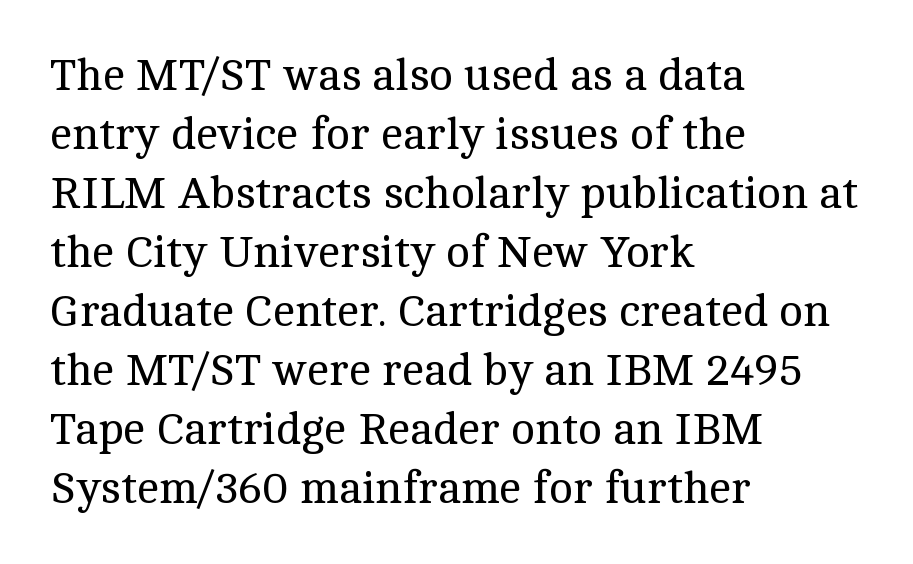
{"serif": "yes", "italic": "no", "bold": "no", "weight": "regular", "width": "normal", "x_height": "medium", "monospaced": "no", "underline": "no", "align": "left", "line_spacing": "normal", "line_spacing_ratio": 1.31, "letter_spacing": "normal", "letter_spacing_em": 0.0, "glyph_px": 45}
